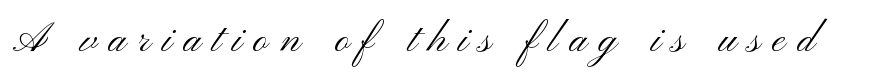
{"serif": "no", "bold": "no", "weight": "light", "width": "wide", "stroke_contrast": "medium", "x_height": "small", "monospaced": "no", "underline": "no", "letter_spacing": "wide", "letter_spacing_em": 0.23, "glyph_px": 51}
